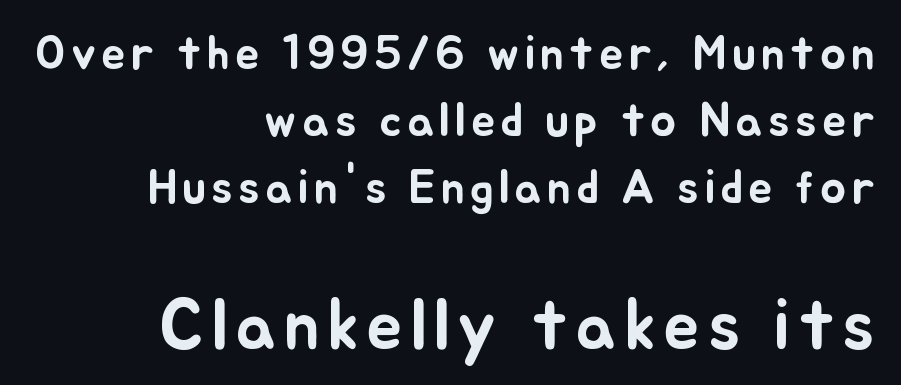
Q: Is the text italic (slanted)? A: No, it is upright.
Q: Is the text underlined? A: No.
Q: How is the paragraph aligned? A: Right-aligned.
Q: Is the spacing between lines tight, normal or loose? A: Normal.
Q: Which block of text is set in a larger size, the first (top) or the second (bottom)? A: The second (bottom) one.
Q: Width (condensed, normal, or wide)? A: Normal.
Q: Stroke contrast? A: Low.
Q: x-height? A: Small.
Q: Monospaced? A: No.
